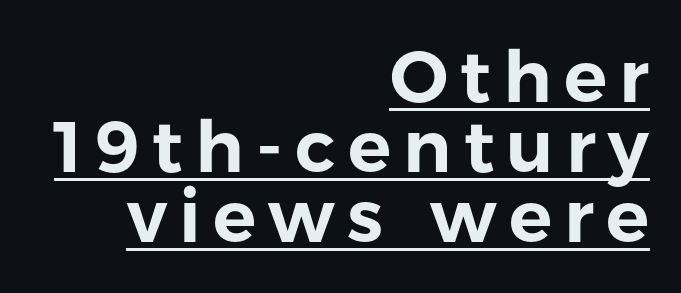
The leading is snug, giving the passage a crowded texture. The lettering stays uniformly vertical, giving the passage a roman look. The rendering uses the underline text-decoration. Short and long lines alike share a common ending point at right.
